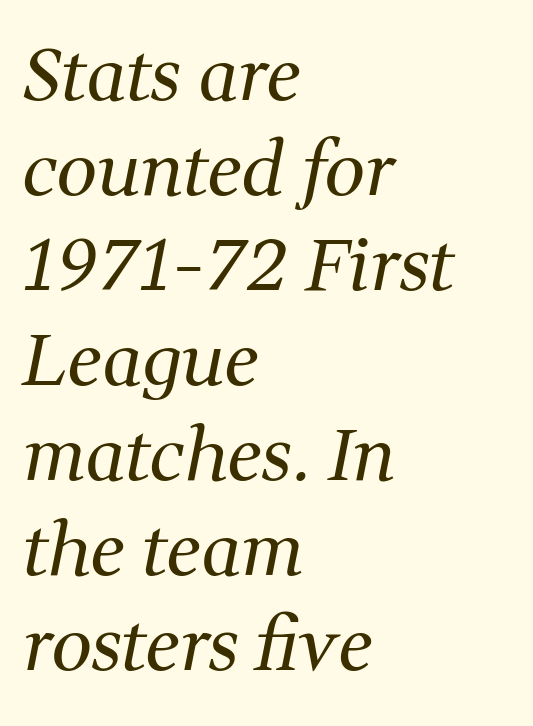
Q: Is the text bold? A: No.
Q: Is the text italic (slanted)? A: Yes, it leans right by about 11 degrees.
Q: Is the typeface a serif or a sans-serif typeface? A: Serif.
Q: Is the text underlined? A: No.
Q: How is the paragraph aligned? A: Left-aligned.
Q: Is the spacing between letters normal or unusually wide? A: Normal.
Q: Is the spacing between lines tight, normal or loose? A: Normal.
Q: Width (condensed, normal, or wide)? A: Normal.
Q: Stroke contrast? A: Medium.
Q: x-height? A: Medium.
Q: Monospaced? A: No.
